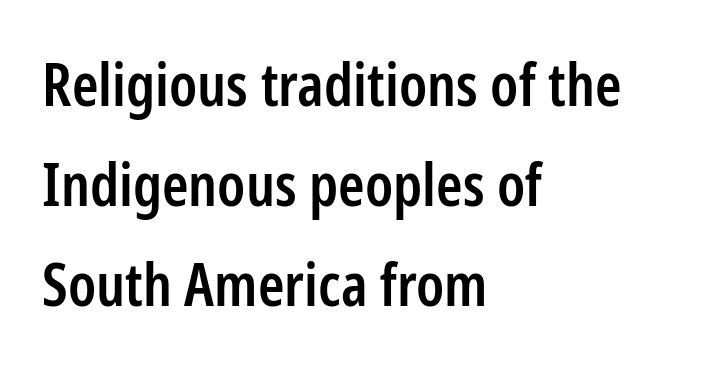
The designer left line spacing at the default. Between one letter and the next there's only the usual sliver of space. Think of a printed novel: that variable character pitch is what you see here. When letters stand straight like this, we call the style roman or upright.
